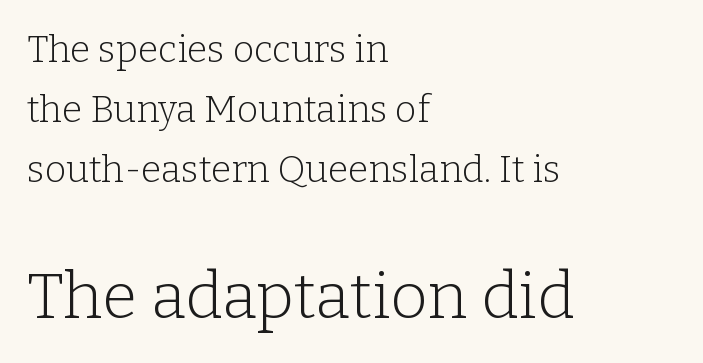
Q: Is the text bold? A: No.
Q: Is the text italic (slanted)? A: No, it is upright.
Q: Is the typeface a serif or a sans-serif typeface? A: Serif.
Q: Is the text underlined? A: No.
Q: How is the paragraph aligned? A: Left-aligned.
Q: Is the spacing between letters normal or unusually wide? A: Normal.
Q: Is the spacing between lines tight, normal or loose? A: Normal.
Q: Which block of text is set in a larger size, the first (top) or the second (bottom)? A: The second (bottom) one.
Q: Width (condensed, normal, or wide)? A: Normal.
Q: Stroke contrast? A: Low.
Q: x-height? A: Medium.
Q: Monospaced? A: No.
